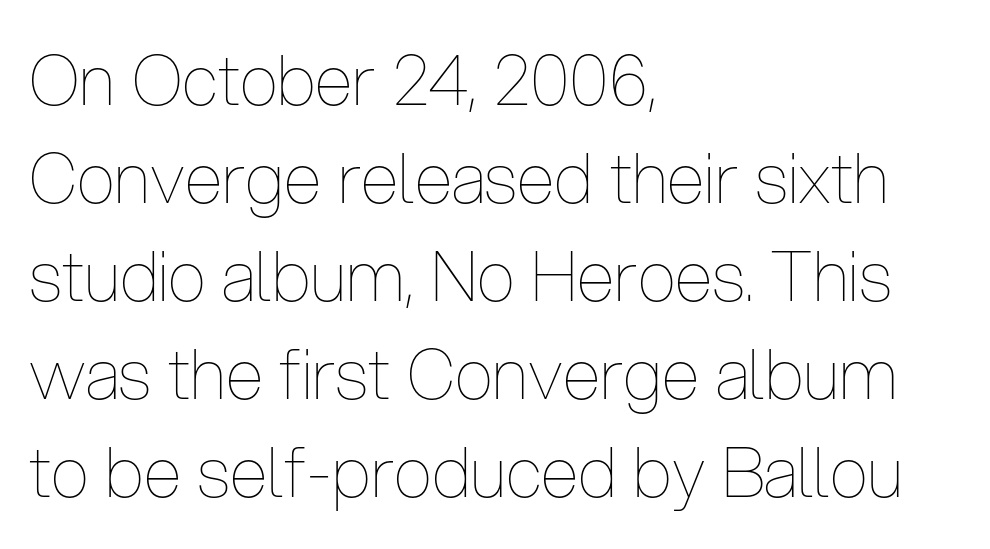
Italic? Not at all — the glyphs are vertical. Check the space under the baseline: it is left empty. Letter spacing: default. No letter is thick-stroked: the sample isn't bold.
